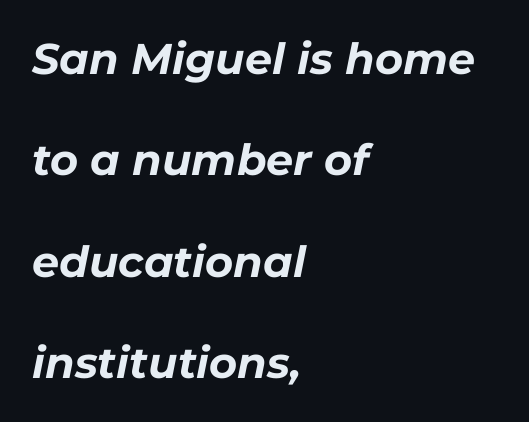
The image shows 43 px bold type, italic (leaning right); set left-aligned, loose line spacing (2.36x), normal letter spacing, not underlined; low stroke contrast and a medium x-height.
